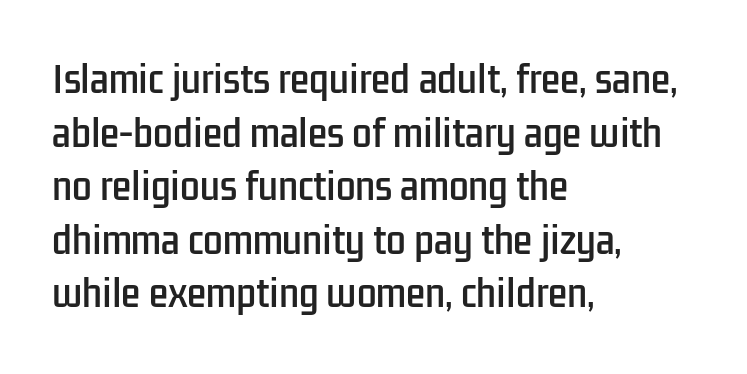
The image shows 35 px condensed sans-serif type, upright; set left-aligned, normal line spacing (1.53x), normal letter spacing, not underlined; low stroke contrast and a medium x-height.
